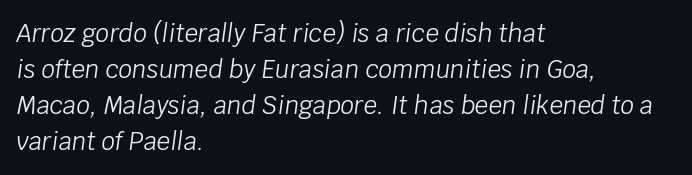
{"italic": "yes", "lean": "right", "slant_degrees": 8, "bold": "no", "underline": "no", "align": "left", "line_spacing": "normal", "line_spacing_ratio": 1.5, "letter_spacing": "normal", "letter_spacing_em": 0.0, "glyph_px": 24}
